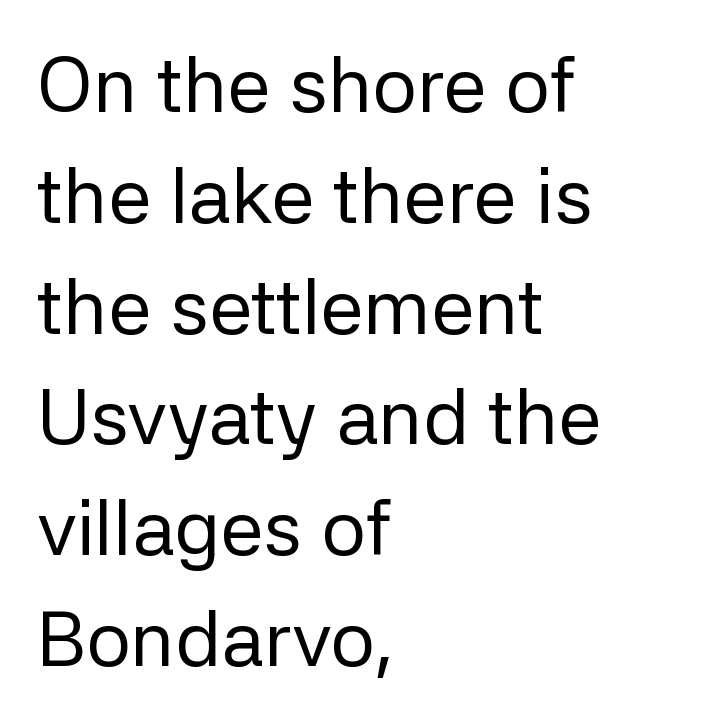
Q: Is the text bold? A: No.
Q: Is the text italic (slanted)? A: No, it is upright.
Q: Is the typeface a serif or a sans-serif typeface? A: Sans-serif.
Q: Is the text underlined? A: No.
Q: How is the paragraph aligned? A: Left-aligned.
Q: Is the spacing between letters normal or unusually wide? A: Normal.
Q: Is the spacing between lines tight, normal or loose? A: Normal.
Q: Width (condensed, normal, or wide)? A: Normal.
Q: Stroke contrast? A: Low.
Q: x-height? A: Medium.
Q: Monospaced? A: No.
